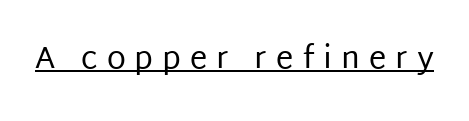
You could only call the tracking loose — the letters float apart. Every word sits above its own underline. Designer's note — italics off, roman on. On a weight scale, this lands at 450 or below.
